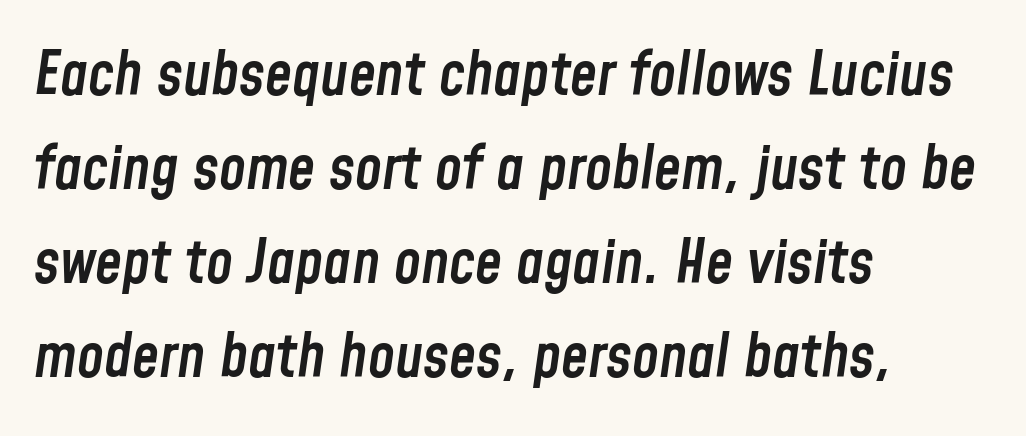
{"italic": "yes", "lean": "right", "slant_degrees": 8, "bold": "semi", "weight": "semibold", "width": "condensed", "stroke_contrast": "low", "x_height": "medium", "monospaced": "no", "underline": "no", "align": "left", "line_spacing": "normal", "line_spacing_ratio": 1.54, "letter_spacing": "normal", "letter_spacing_em": 0.0, "glyph_px": 61}
